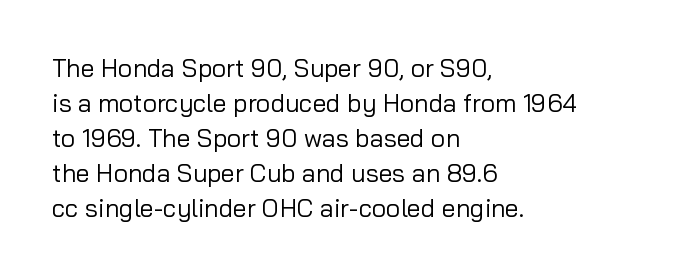
Q: Is the text bold? A: No.
Q: Is the text italic (slanted)? A: No, it is upright.
Q: Is the text underlined? A: No.
Q: How is the paragraph aligned? A: Left-aligned.
Q: Is the spacing between letters normal or unusually wide? A: Normal.
Q: Is the spacing between lines tight, normal or loose? A: Normal.
